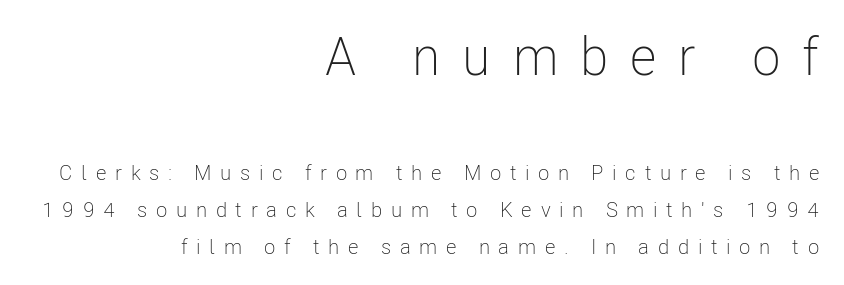
The image shows 53 px light, condensed sans-serif type, upright; set right-aligned, line spacing 1.75x, unusually wide letter spacing (+0.41 em), not underlined; the first (top) block is 2.52x larger; low stroke contrast and a medium x-height.
